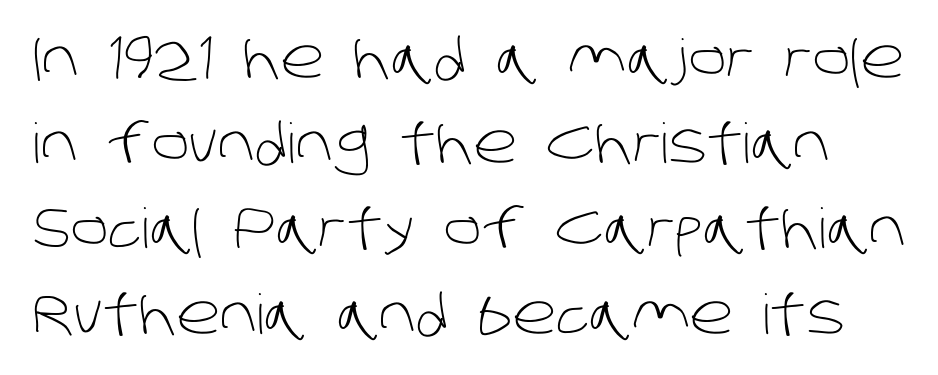
{"serif": "no", "bold": "no", "weight": "light", "width": "normal", "stroke_contrast": "low", "x_height": "large", "monospaced": "no", "underline": "no", "line_spacing": "normal", "line_spacing_ratio": 1.55, "letter_spacing": "normal", "letter_spacing_em": 0.0, "glyph_px": 55}
